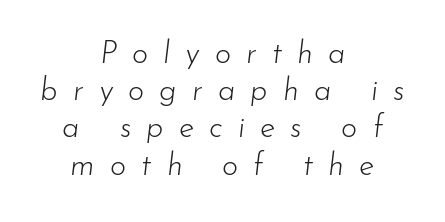
{"italic": "yes", "lean": "right", "slant_degrees": 7, "bold": "no", "weight": "light", "width": "normal", "stroke_contrast": "low", "x_height": "small", "monospaced": "no", "underline": "no", "align": "center", "line_spacing_ratio": 1.2, "letter_spacing": "wide", "letter_spacing_em": 0.49, "glyph_px": 31}
